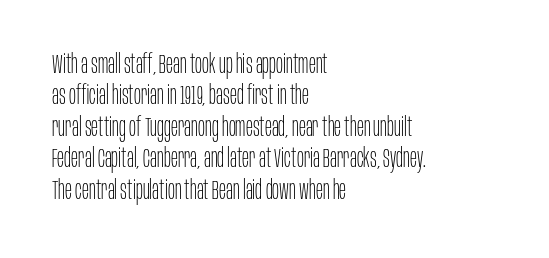
What stands out about the letter spacing? Nothing — it is the standard amount. The rendering anchors every line to the left-hand side. A light-to-regular cut is what we see here. Ordinary non-slanted type is in use.
